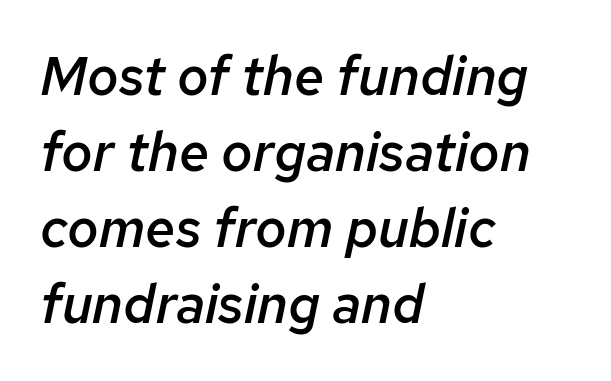
Q: Is the text bold? A: Semi-bold.
Q: Is the text italic (slanted)? A: Yes, it leans right by about 12 degrees.
Q: Is the text underlined? A: No.
Q: How is the paragraph aligned? A: Left-aligned.
Q: Is the spacing between letters normal or unusually wide? A: Normal.
Q: Is the spacing between lines tight, normal or loose? A: Normal.
Q: Width (condensed, normal, or wide)? A: Normal.
Q: Stroke contrast? A: Low.
Q: x-height? A: Medium.
Q: Monospaced? A: No.
